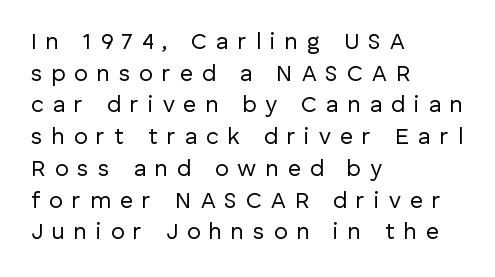
Q: Is the text bold? A: No.
Q: Is the text italic (slanted)? A: No, it is upright.
Q: Is the text underlined? A: No.
Q: How is the paragraph aligned? A: Left-aligned.
Q: Is the spacing between letters normal or unusually wide? A: Unusually wide.
Q: Is the spacing between lines tight, normal or loose? A: Normal.
